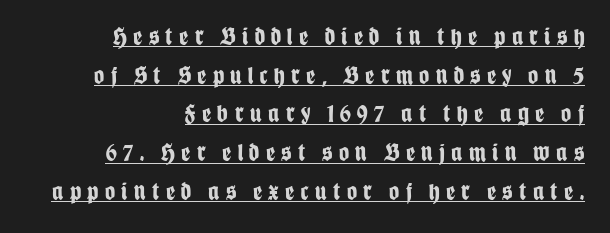
{"italic": "no", "bold": "yes", "underline": "yes", "align": "right", "line_spacing": "normal", "line_spacing_ratio": 1.55, "letter_spacing": "wide", "letter_spacing_em": 0.26, "glyph_px": 25}
